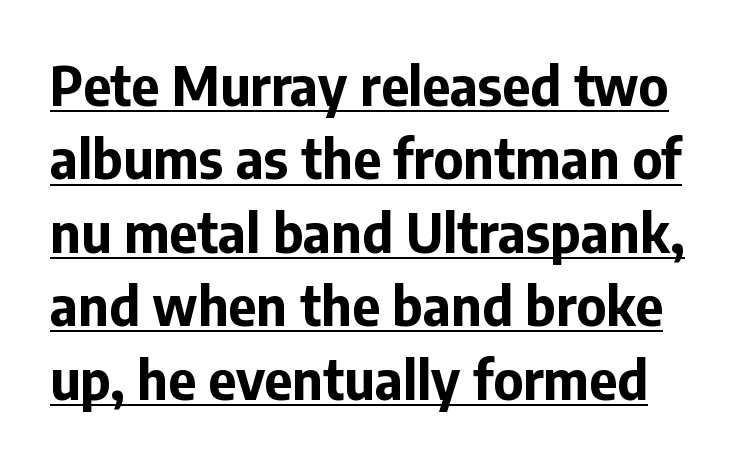
Q: Is the text bold? A: Yes.
Q: Is the text italic (slanted)? A: No, it is upright.
Q: Is the typeface a serif or a sans-serif typeface? A: Sans-serif.
Q: Is the text underlined? A: Yes.
Q: Is the spacing between letters normal or unusually wide? A: Normal.
Q: Is the spacing between lines tight, normal or loose? A: Normal.
Q: Width (condensed, normal, or wide)? A: Normal.
Q: Stroke contrast? A: Low.
Q: x-height? A: Medium.
Q: Monospaced? A: No.
